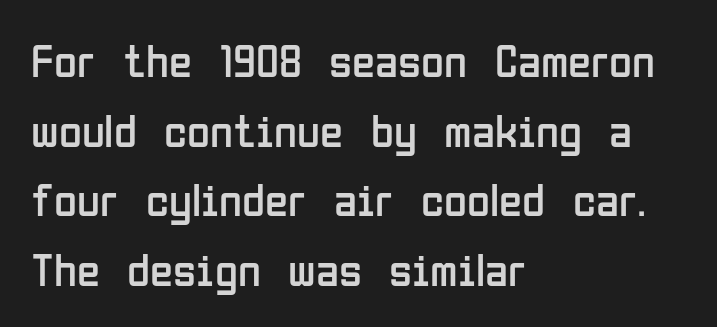
{"serif": "no", "italic": "no", "bold": "no", "weight": "regular", "width": "condensed", "stroke_contrast": "low", "x_height": "medium", "monospaced": "no", "underline": "no", "align": "left", "line_spacing": "normal", "line_spacing_ratio": 1.48, "letter_spacing": "normal", "letter_spacing_em": 0.0, "glyph_px": 47}
